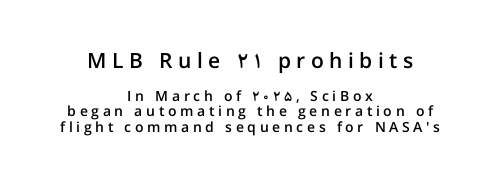
The image shows 21 px text type, upright; set centered, tight line spacing (1.1x), unusually wide letter spacing (+0.26 em), not underlined; the first (top) block is 1.5x larger.
